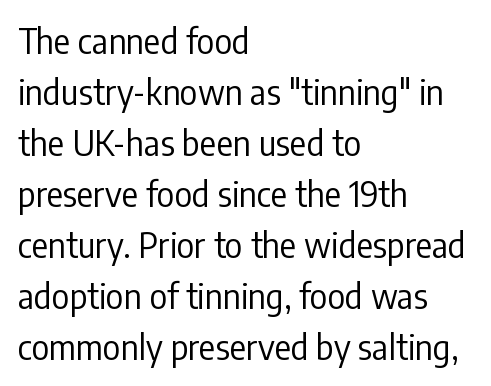
Q: Is the text bold? A: No.
Q: Is the text italic (slanted)? A: No, it is upright.
Q: Is the typeface a serif or a sans-serif typeface? A: Sans-serif.
Q: Is the text underlined? A: No.
Q: How is the paragraph aligned? A: Left-aligned.
Q: Is the spacing between letters normal or unusually wide? A: Normal.
Q: Is the spacing between lines tight, normal or loose? A: Normal.
Q: Width (condensed, normal, or wide)? A: Condensed.
Q: Stroke contrast? A: Low.
Q: x-height? A: Medium.
Q: Monospaced? A: No.
